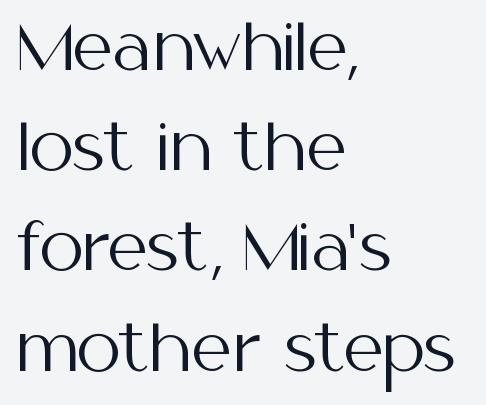
The specimen omits any rule beneath the text block's lines. Type style note: lacks serifs. Is this a fixed-width face? No — the glyphs have proportional, varying widths. Reading down the block, your eye returns to a fixed left position each line. Does the lettering tilt? It doesn't — this is upright.
